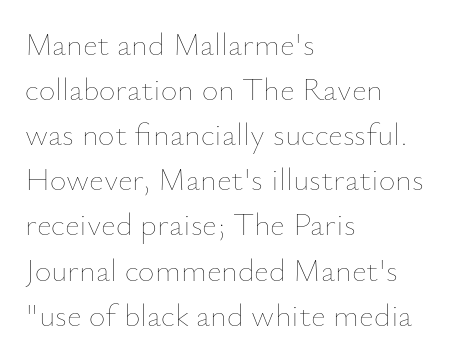
{"italic": "no", "bold": "no", "weight": "thin", "width": "normal", "stroke_contrast": "low", "x_height": "small", "monospaced": "no", "underline": "no", "align": "left", "line_spacing": "normal", "line_spacing_ratio": 1.41, "letter_spacing": "normal", "letter_spacing_em": 0.0, "glyph_px": 32}
